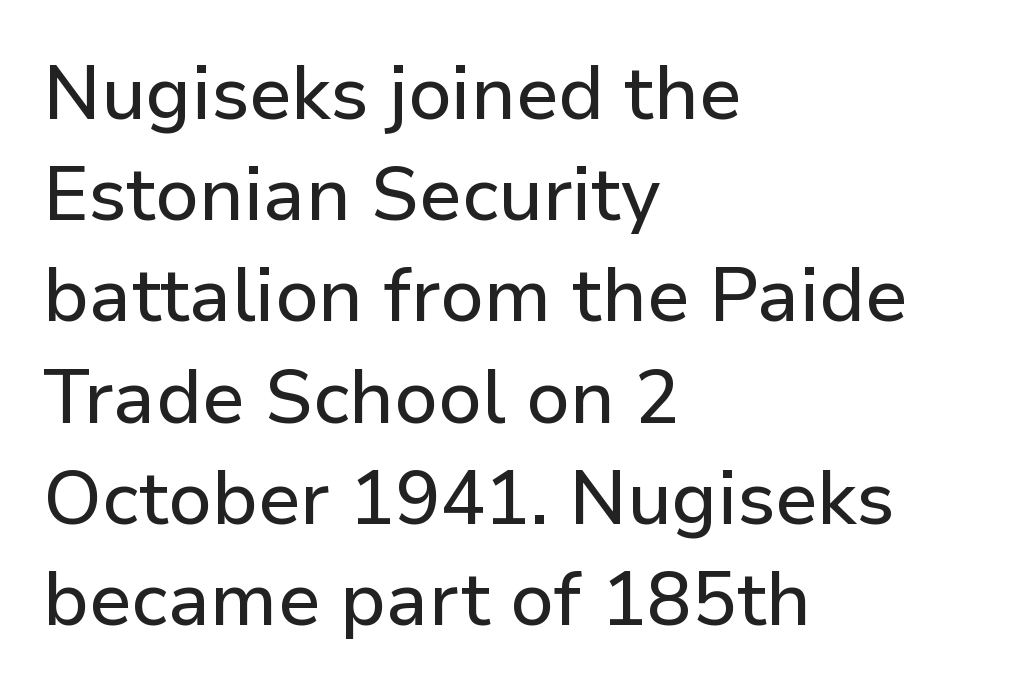
The image shows 75 px sans-serif type, upright; set left-aligned, normal line spacing (1.35x), normal letter spacing, not underlined; low stroke contrast and a medium x-height.
